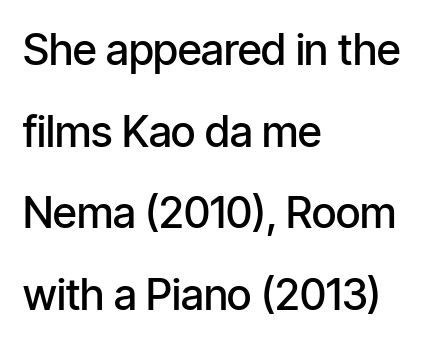
{"serif": "no", "italic": "no", "bold": "semi", "weight": "semibold", "width": "condensed", "stroke_contrast": "low", "x_height": "medium", "monospaced": "no", "underline": "no", "align": "left", "line_spacing": "loose", "line_spacing_ratio": 1.9, "letter_spacing": "normal", "letter_spacing_em": 0.0, "glyph_px": 43}
